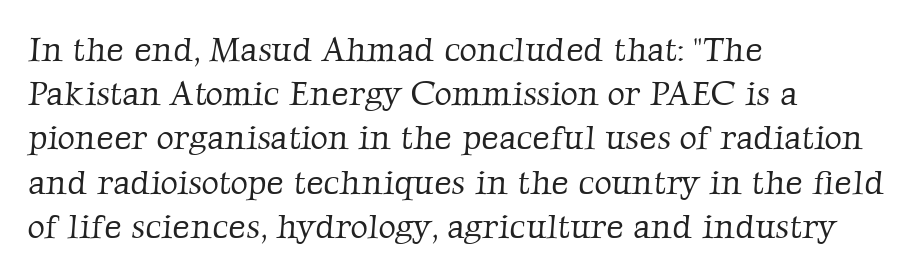
Every row of glyphs begins at an identical x-position on the left. No letter is thick-stroked: the sample isn't bold. Here the designer chose a conventional face with non-uniform glyph widths. The glyphs in this specimen are seriffed.
